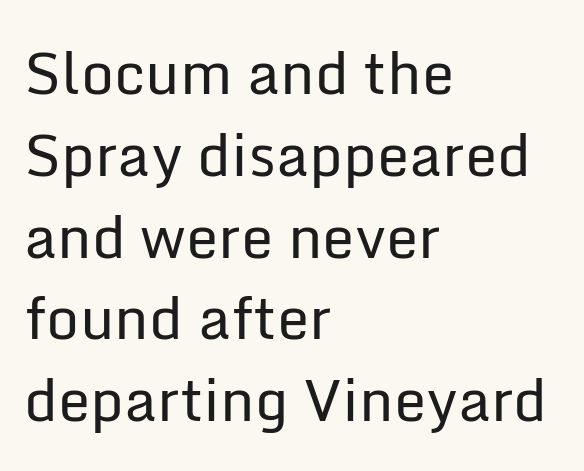
The image shows 58 px regular-weight sans-serif type, upright; set left-aligned, normal line spacing (1.41x), normal letter spacing, not underlined; low stroke contrast and a medium x-height.
